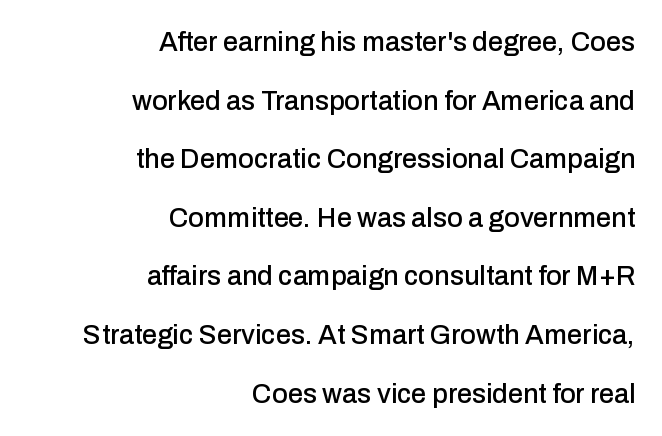
Q: Is the text italic (slanted)? A: No, it is upright.
Q: Is the text underlined? A: No.
Q: How is the paragraph aligned? A: Right-aligned.
Q: Is the spacing between letters normal or unusually wide? A: Normal.
Q: Is the spacing between lines tight, normal or loose? A: Loose.
